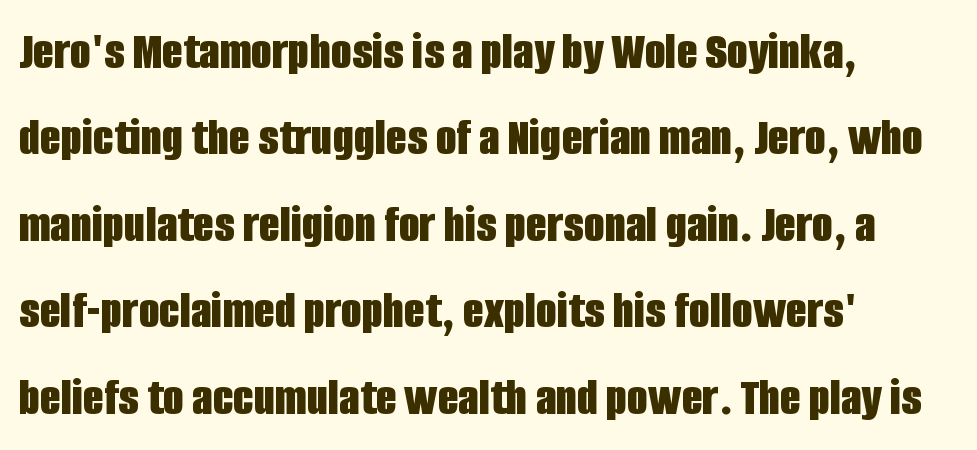
{"serif": "no", "italic": "no", "bold": "yes", "weight": "bold", "width": "condensed", "stroke_contrast": "low", "x_height": "large", "monospaced": "no", "underline": "no", "align": "left", "line_spacing": "normal", "line_spacing_ratio": 1.6, "letter_spacing": "normal", "letter_spacing_em": 0.0, "glyph_px": 54}
